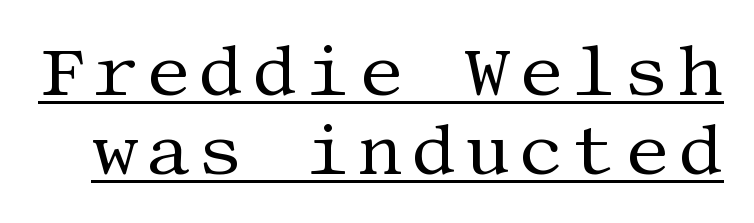
Q: Is the text bold? A: No.
Q: Is the text italic (slanted)? A: No, it is upright.
Q: Is the typeface a serif or a sans-serif typeface? A: Serif.
Q: Is the text underlined? A: Yes.
Q: Is the spacing between lines tight, normal or loose? A: Tight.
Q: Width (condensed, normal, or wide)? A: Normal.
Q: Stroke contrast? A: Medium.
Q: x-height? A: Large.
